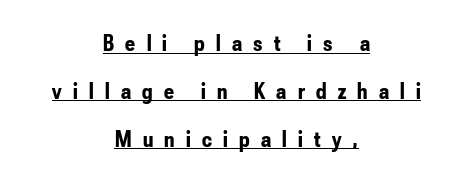
{"italic": "no", "bold": "yes", "underline": "yes", "align": "center", "line_spacing": "loose", "line_spacing_ratio": 2.08, "letter_spacing": "wide", "letter_spacing_em": 0.49, "glyph_px": 23}
